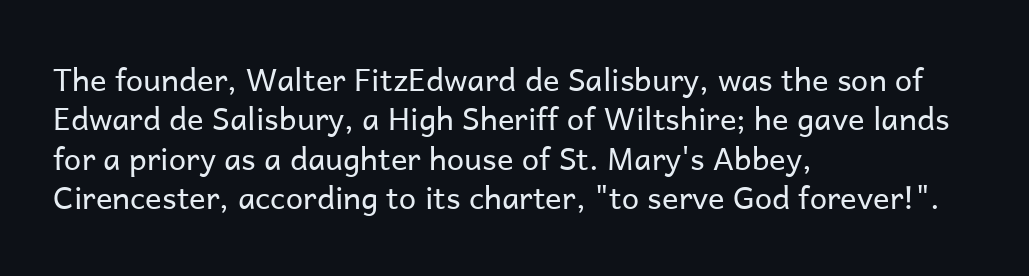
The font is comparable to plain body text, perhaps lighter. Do the characters align in a grid? No, the font is proportional. Every row of glyphs begins at an identical x-position on the left. Successive baselines arrive at the customary interval. The horizontal fit of the characters is conventional and even. Unlike a traditional serif, this face leaves its strokes unadorned.
